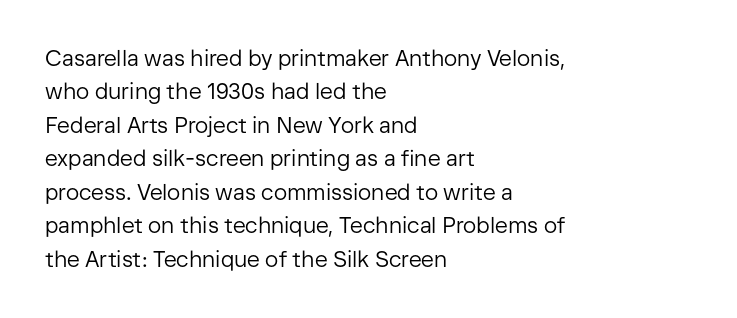
Q: Is the text bold? A: No.
Q: Is the text italic (slanted)? A: No, it is upright.
Q: Is the text underlined? A: No.
Q: How is the paragraph aligned? A: Left-aligned.
Q: Is the spacing between letters normal or unusually wide? A: Normal.
Q: Is the spacing between lines tight, normal or loose? A: Normal.
